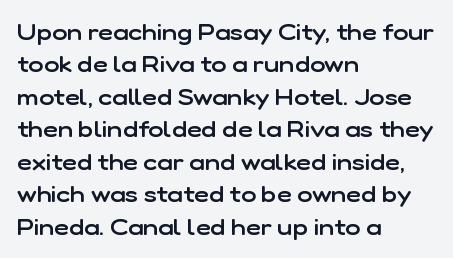
Q: Is the text bold? A: Semi-bold.
Q: Is the text italic (slanted)? A: No, it is upright.
Q: Is the text underlined? A: No.
Q: How is the paragraph aligned? A: Left-aligned.
Q: Is the spacing between letters normal or unusually wide? A: Normal.
Q: Is the spacing between lines tight, normal or loose? A: Normal.
